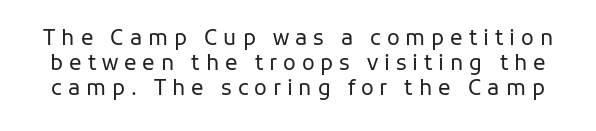
Unbolded letterforms with no extra heft. The typography opts for an upright posture over an oblique one. Rule under the text: the space is simply empty. Is the letter spacing exaggerated? Yes — the characters are pushed far apart.
